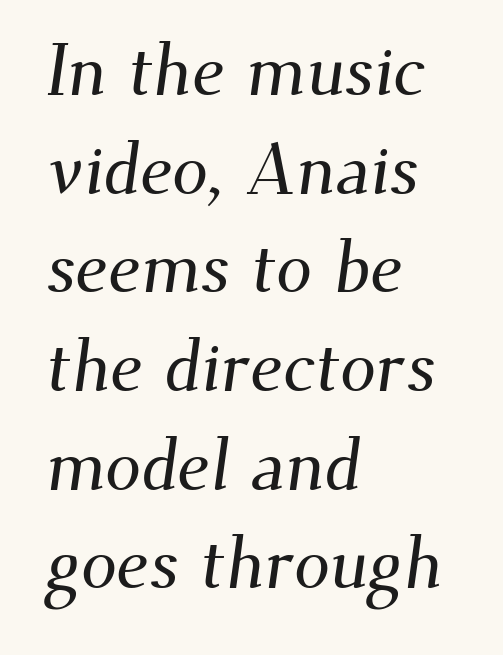
{"serif": "yes", "width": "normal", "stroke_contrast": "medium", "x_height": "small", "monospaced": "no", "underline": "no", "align": "left", "line_spacing": "normal", "line_spacing_ratio": 1.37, "letter_spacing": "normal", "letter_spacing_em": 0.0, "glyph_px": 72}
